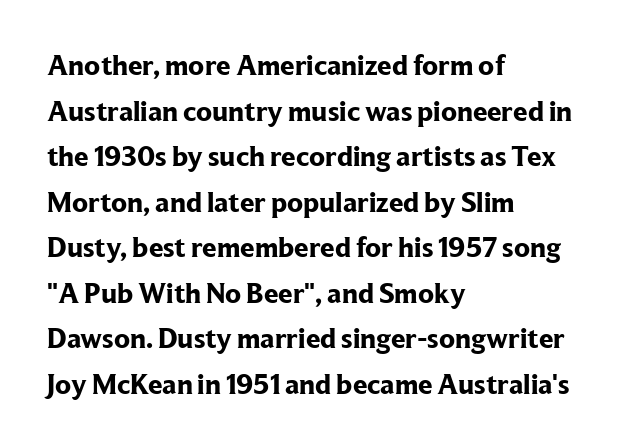
The image shows 29 px bold serif type, upright; set left-aligned, normal line spacing (1.57x), normal letter spacing, not underlined; low stroke contrast and a medium x-height.
